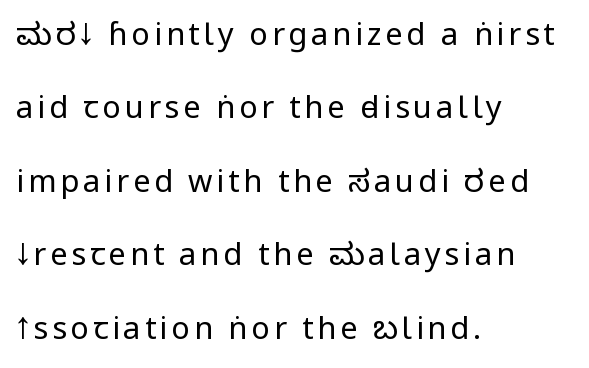
Q: Is the text bold? A: No.
Q: Is the text italic (slanted)? A: No, it is upright.
Q: Is the typeface a serif or a sans-serif typeface? A: Sans-serif.
Q: Is the text underlined? A: No.
Q: How is the paragraph aligned? A: Left-aligned.
Q: Is the spacing between lines tight, normal or loose? A: Loose.
Q: Width (condensed, normal, or wide)? A: Condensed.
Q: Stroke contrast? A: Low.
